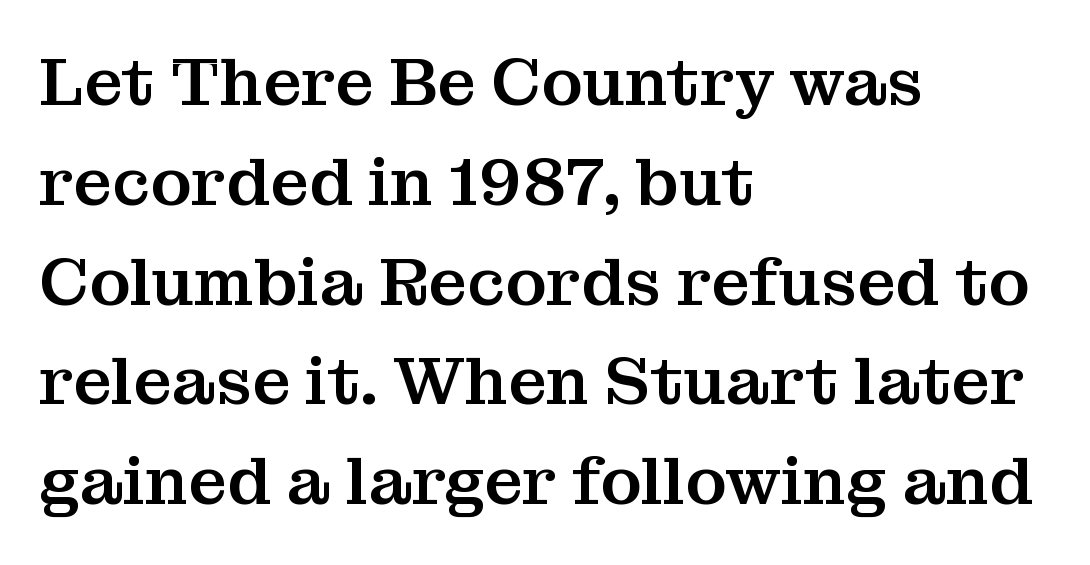
Q: Is the text italic (slanted)? A: No, it is upright.
Q: Is the typeface a serif or a sans-serif typeface? A: Serif.
Q: Is the text underlined? A: No.
Q: How is the paragraph aligned? A: Left-aligned.
Q: Is the spacing between letters normal or unusually wide? A: Normal.
Q: Is the spacing between lines tight, normal or loose? A: Normal.
Q: Width (condensed, normal, or wide)? A: Normal.
Q: Stroke contrast? A: Medium.
Q: x-height? A: Medium.
Q: Monospaced? A: No.
